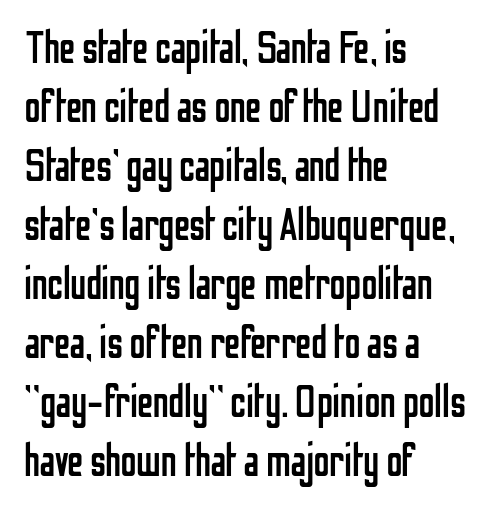
{"serif": "no", "italic": "no", "bold": "no", "weight": "regular", "width": "condensed", "stroke_contrast": "low", "x_height": "medium", "monospaced": "no", "underline": "no", "align": "left", "line_spacing": "normal", "line_spacing_ratio": 1.31, "letter_spacing": "normal", "letter_spacing_em": 0.0, "glyph_px": 45}
